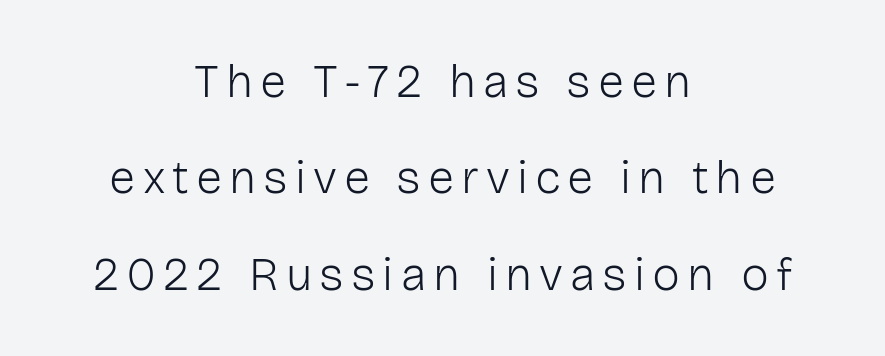
{"serif": "no", "italic": "no", "bold": "no", "weight": "light", "width": "normal", "stroke_contrast": "low", "x_height": "medium", "monospaced": "no", "underline": "no", "align": "center", "line_spacing": "loose", "line_spacing_ratio": 2.05, "glyph_px": 47}
